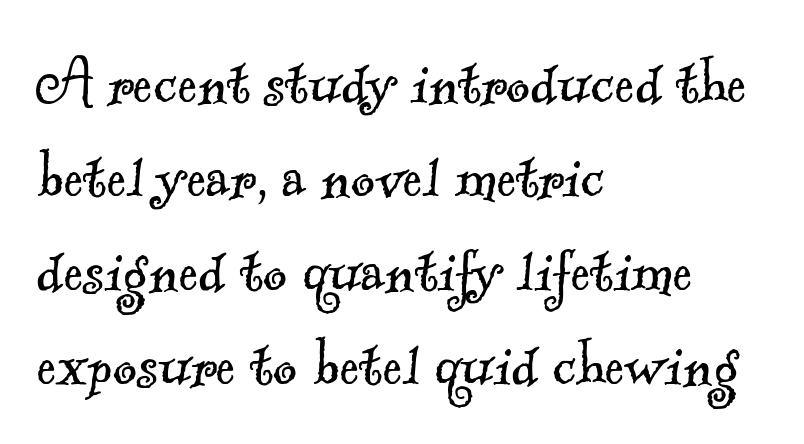
Q: Is the text bold? A: No.
Q: Is the typeface a serif or a sans-serif typeface? A: Serif.
Q: Is the text underlined? A: No.
Q: How is the paragraph aligned? A: Left-aligned.
Q: Is the spacing between letters normal or unusually wide? A: Normal.
Q: Is the spacing between lines tight, normal or loose? A: Normal.
Q: Width (condensed, normal, or wide)? A: Normal.
Q: x-height? A: Small.
Q: Monospaced? A: No.
